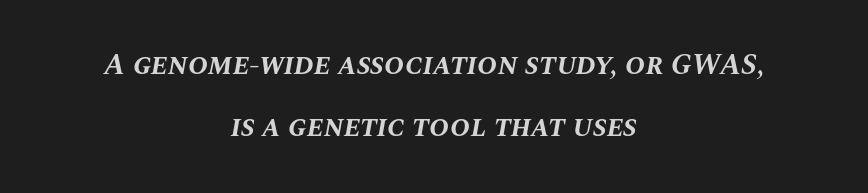
Heft: maximum for text — a bold. Clear beneath every line of the passage. Regarding leading, the lines here are spaced well apart. Compared with ordinary roman type, these characters are visibly tilted. Observe the ordinary spacing: letters are neighbours, not strangers. Note the varied advance widths — an 'i' is clearly narrower than an 'm'.
